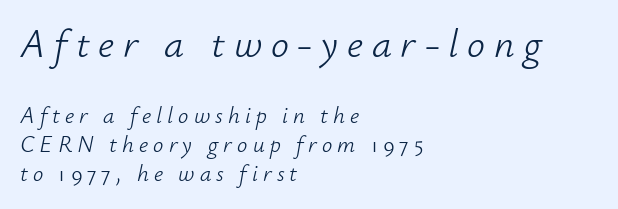
The image shows 40 px light type, italic (leaning right); set left-aligned, normal line spacing (1.26x), unusually wide letter spacing (+0.22 em), not underlined; the first (top) block is 1.74x larger; low stroke contrast and a small x-height.
